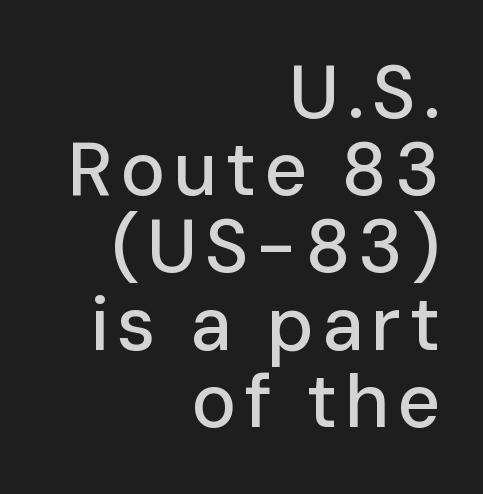
{"serif": "no", "italic": "no", "width": "normal", "stroke_contrast": "low", "x_height": "medium", "monospaced": "no", "underline": "no", "align": "right", "line_spacing": "tight", "line_spacing_ratio": 1.03, "glyph_px": 75}
